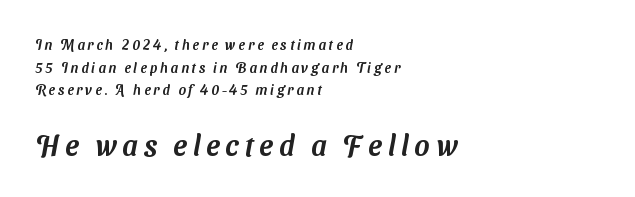
Students, observe: this is what conventionally led text looks like. Stroke terminals: plain, sans-serif. The foot of each line stays bare and open. Every row of glyphs begins at an identical x-position on the left. The rendering inserts visible extra space after every character. Here the designer chose a conventional face with non-uniform glyph widths.
